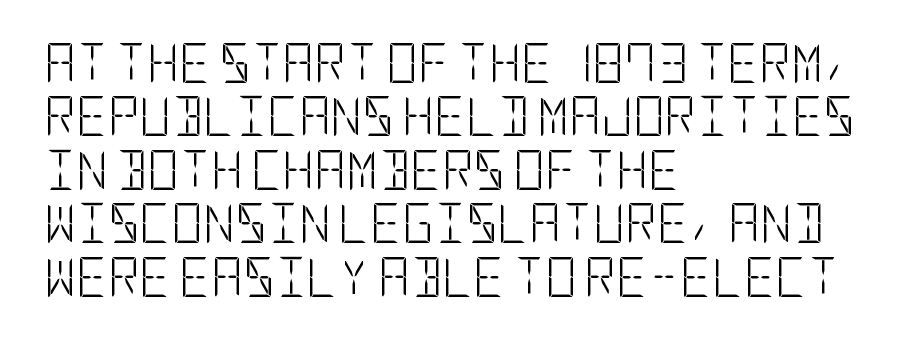
{"serif": "no", "italic": "no", "bold": "no", "weight": "light", "width": "condensed", "stroke_contrast": "low", "x_height": "large", "underline": "no", "align": "left", "line_spacing": "normal", "line_spacing_ratio": 1.37, "letter_spacing": "normal", "letter_spacing_em": 0.0, "glyph_px": 39}
